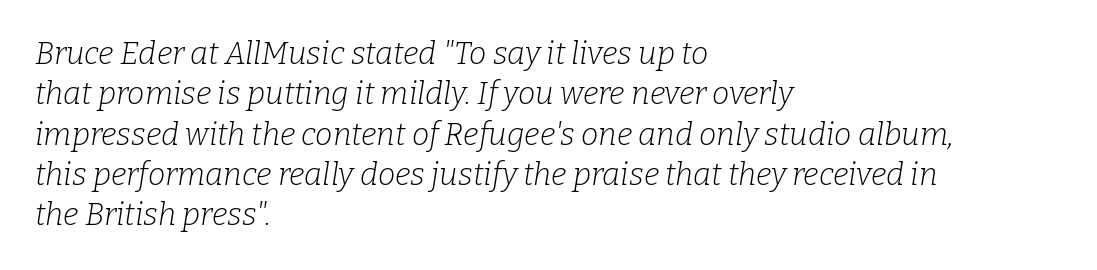
The image shows 31 px light serif type, italic (leaning right); set left-aligned, normal line spacing (1.3x), normal letter spacing, not underlined; low stroke contrast and a medium x-height.
